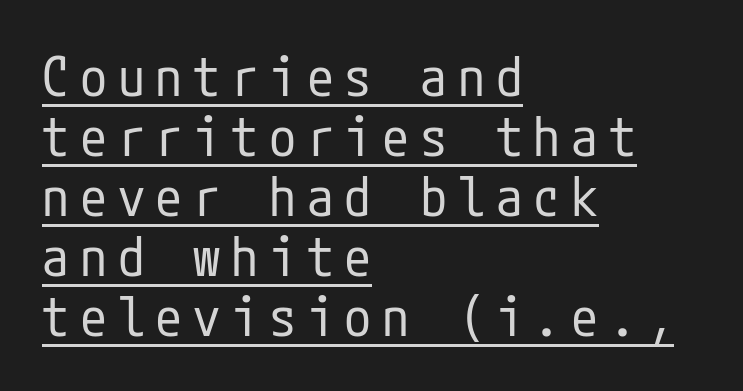
These lines are composed in type without serifs. Somebody hit Ctrl+U on this one — the words are underlined. The line texture is sparse and dotted thanks to wide tracking. No extra ink here — the face is not bold. The font's upright variant was chosen for this text.
